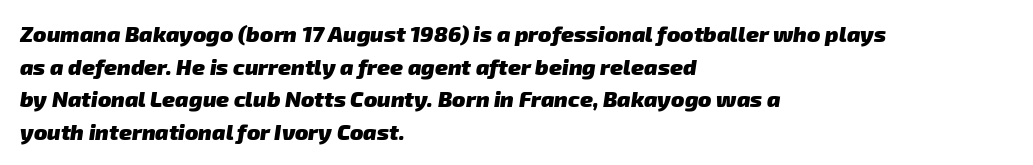
{"bold": "yes", "underline": "no", "align": "left", "line_spacing": "normal", "line_spacing_ratio": 1.48, "letter_spacing": "normal", "letter_spacing_em": 0.0, "glyph_px": 22}
